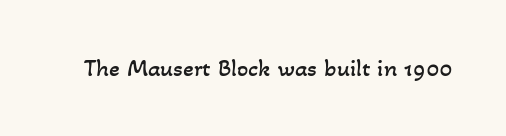
Q: Is the text bold? A: No.
Q: Is the text underlined? A: No.
Q: Is the spacing between letters normal or unusually wide? A: Normal.
